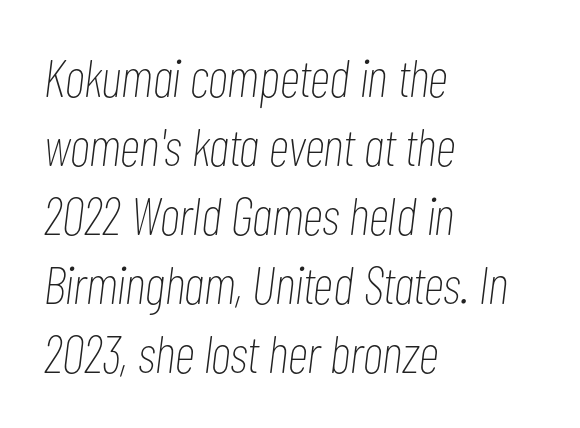
Q: Is the text bold? A: No.
Q: Is the text italic (slanted)? A: Yes, it leans right by about 7 degrees.
Q: Is the text underlined? A: No.
Q: How is the paragraph aligned? A: Left-aligned.
Q: Is the spacing between letters normal or unusually wide? A: Normal.
Q: Is the spacing between lines tight, normal or loose? A: Normal.
Q: Width (condensed, normal, or wide)? A: Condensed.
Q: Stroke contrast? A: Low.
Q: x-height? A: Medium.
Q: Monospaced? A: No.
